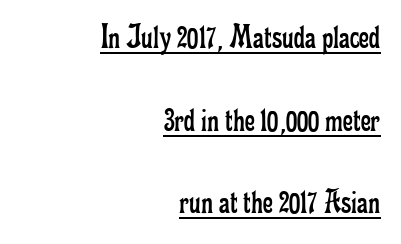
Q: Is the text bold? A: No.
Q: Is the text italic (slanted)? A: No, it is upright.
Q: Is the typeface a serif or a sans-serif typeface? A: Serif.
Q: Is the text underlined? A: Yes.
Q: How is the paragraph aligned? A: Right-aligned.
Q: Is the spacing between letters normal or unusually wide? A: Normal.
Q: Is the spacing between lines tight, normal or loose? A: Loose.
Q: Width (condensed, normal, or wide)? A: Condensed.
Q: Stroke contrast? A: Low.
Q: x-height? A: Small.
Q: Monospaced? A: No.
